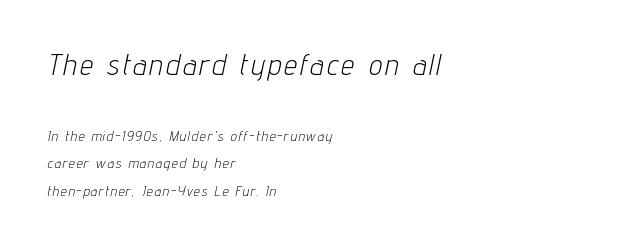
{"italic": "yes", "lean": "right", "slant_degrees": 12, "bold": "no", "weight": "light", "width": "condensed", "stroke_contrast": "low", "x_height": "medium", "monospaced": "no", "underline": "no", "align": "left", "line_spacing": "loose", "line_spacing_ratio": 1.96, "larger_block": "first", "size_ratio": 2.07, "glyph_px": 29}
